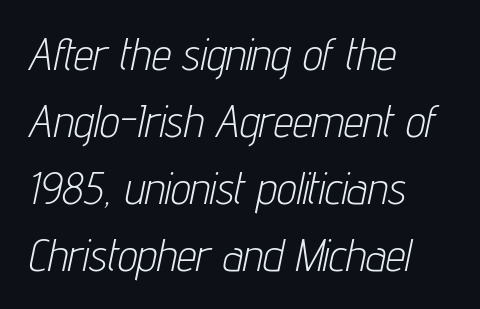
The specimen omits any rule beneath the text block's lines. Stem width sits at or under what a default text font uses. The rendering applies a slant to the glyphs. The gaps between neighbouring characters are ordinary and unremarkable.
